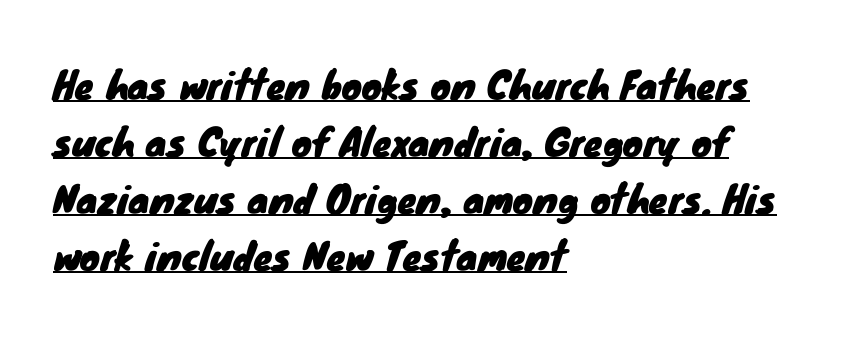
Q: Is the typeface a serif or a sans-serif typeface? A: Sans-serif.
Q: Is the text underlined? A: Yes.
Q: How is the paragraph aligned? A: Left-aligned.
Q: Is the spacing between letters normal or unusually wide? A: Normal.
Q: Is the spacing between lines tight, normal or loose? A: Normal.
Q: Width (condensed, normal, or wide)? A: Normal.
Q: Stroke contrast? A: Low.
Q: x-height? A: Small.
Q: Monospaced? A: No.
